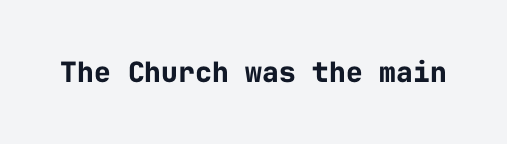
The image shows 28 px bold sans-serif type, upright, monospaced; set normal letter spacing, not underlined; low stroke contrast and a medium x-height.
